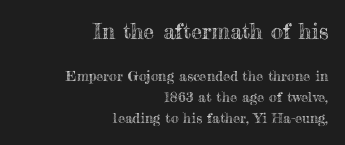
Look at the tracking — it's just the regular setting, nothing added. A roman cut, with each character standing at attention. Honestly, the row spacing looks completely unremarkable. The text block is weighted toward the right margin, trailing off unevenly leftward.
